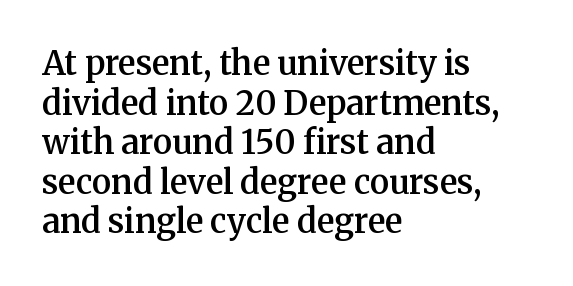
Only glyphs here, with clear space below each row. The text block is weighted toward the left margin, trailing off unevenly rightward. Letter spacing: default. The letters stand upright; this is a roman face.
